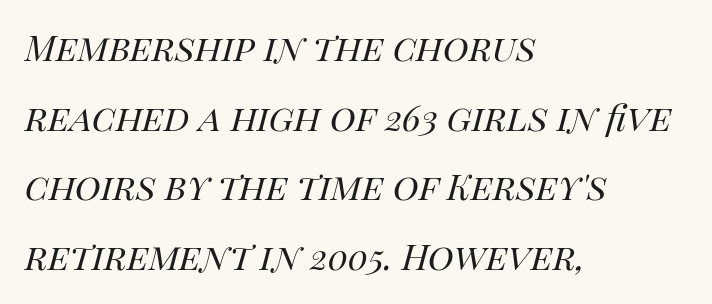
The image shows 44 px regular-weight type, italic (leaning right); set left-aligned, normal line spacing (1.58x), normal letter spacing, not underlined; high stroke contrast and a large x-height.
